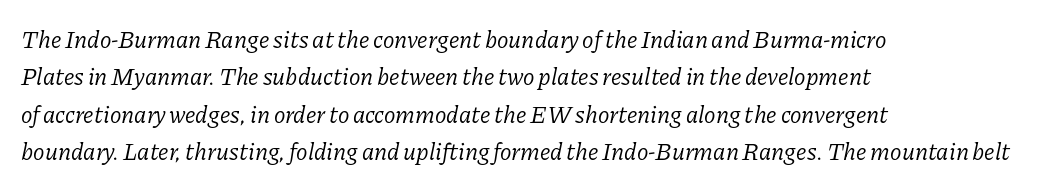
Check the space under the baseline: it is left empty. The leading is moderate, giving the passage an even texture. The glyphs look as if they've been sheared to an angle. Inter-character spacing is left at the font's built-in metrics. The letters look calm and open, with moderate or lighter stems. The lines in this sample share a left origin and differ only in where they stop.
